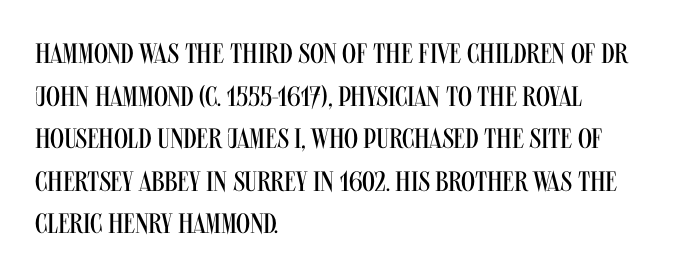
{"serif": "no", "italic": "no", "bold": "no", "weight": "regular", "width": "condensed", "stroke_contrast": "medium", "x_height": "large", "monospaced": "no", "underline": "no", "align": "left", "line_spacing": "normal", "line_spacing_ratio": 1.52, "letter_spacing": "normal", "letter_spacing_em": 0.0, "glyph_px": 28}
